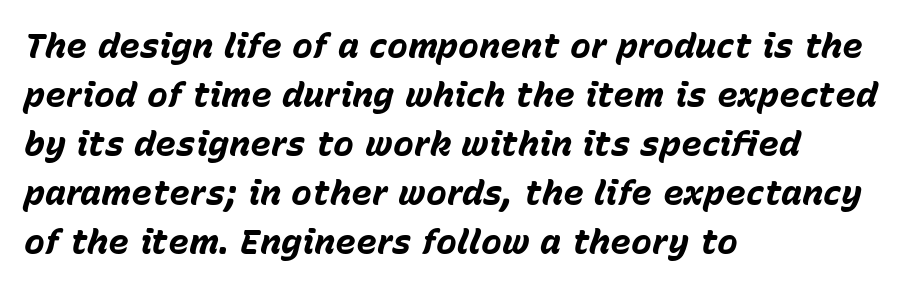
Q: Is the text bold? A: Yes.
Q: Is the text italic (slanted)? A: Yes, it leans right by about 15 degrees.
Q: Is the text underlined? A: No.
Q: How is the paragraph aligned? A: Left-aligned.
Q: Is the spacing between letters normal or unusually wide? A: Normal.
Q: Is the spacing between lines tight, normal or loose? A: Normal.
Q: Width (condensed, normal, or wide)? A: Normal.
Q: Stroke contrast? A: Low.
Q: x-height? A: Medium.
Q: Monospaced? A: No.
